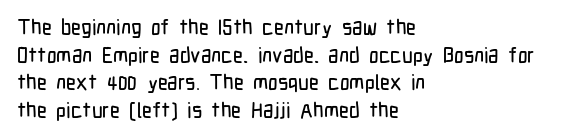
The image shows 21 px text type, upright; set left-aligned, normal line spacing (1.32x), normal letter spacing, not underlined.
